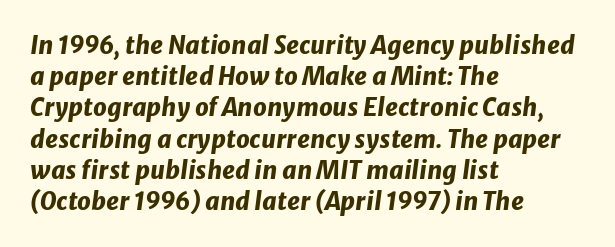
The image shows 24 px bold type, italic (leaning right); set left-aligned, normal line spacing (1.3x), normal letter spacing, not underlined.
